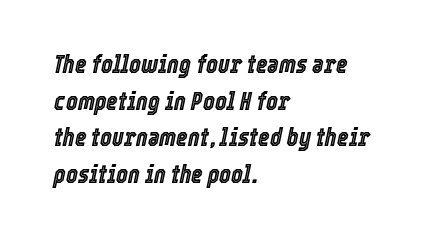
The whole block is typeset with a tilt. Does extra space separate the letters? No, they use regular spacing. Visually the block forms a straight wall on the left and a jagged coastline on the right. How would I describe the line gaps? Plain and ordinary.
